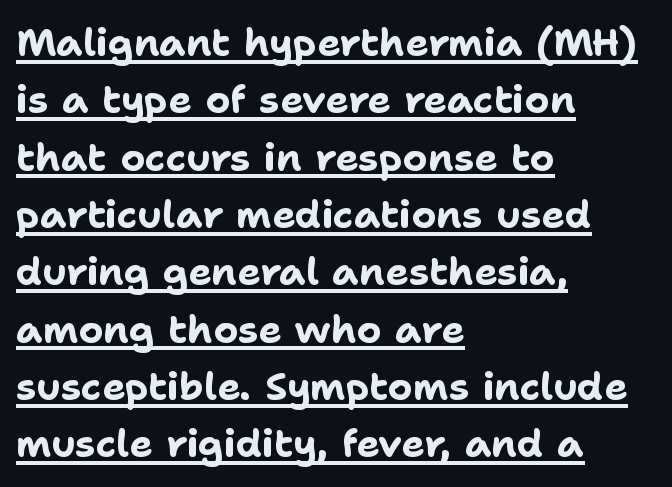
Does extra space separate the letters? No, they use regular spacing. The passage shown is typed in a proportional face where columns would drift. Baseline-to-baseline distance is the conventional proportion of letter height. The characters display no serif detailing; their extremities are plain. The lettering holds an erect, upright posture throughout.
